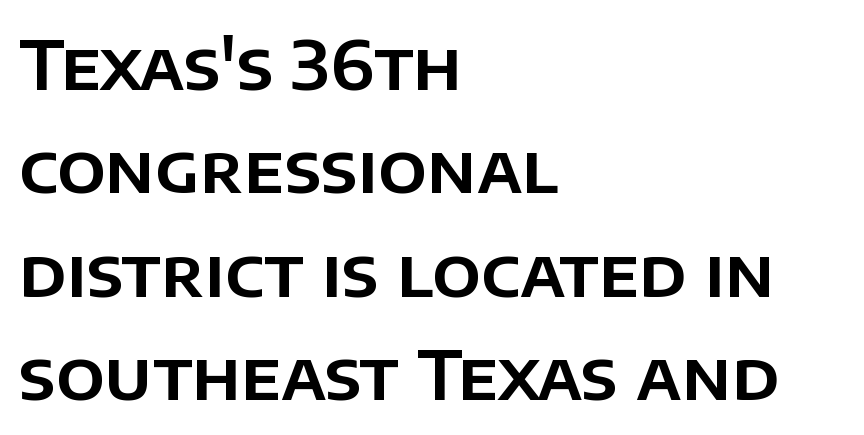
Words float on clear page, feet unadorned. The leading is moderate, giving the passage an even texture. A student would call this left alignment; a typographer would say flush left, rag right. The letters carry no serifs — their stems end cleanly without finishing strokes. Letter spacing: default. Proportional: the letters do not fall into vertical columns.
